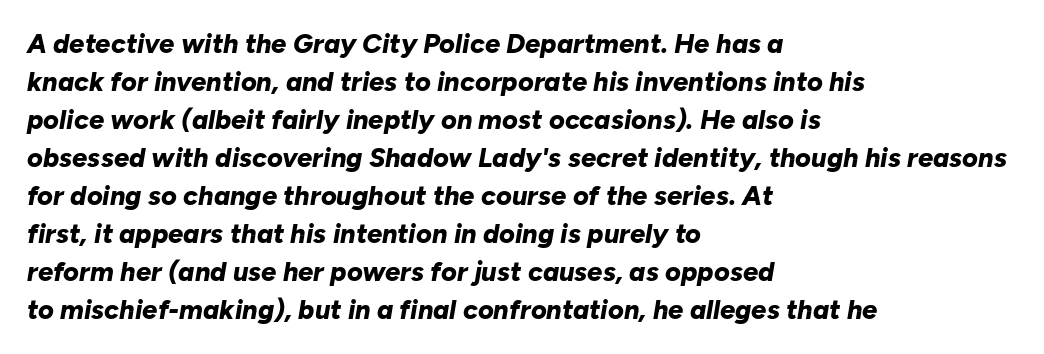
Q: Is the text bold? A: Yes.
Q: Is the text italic (slanted)? A: Yes, it leans right by about 10 degrees.
Q: Is the text underlined? A: No.
Q: How is the paragraph aligned? A: Left-aligned.
Q: Is the spacing between letters normal or unusually wide? A: Normal.
Q: Is the spacing between lines tight, normal or loose? A: Normal.
